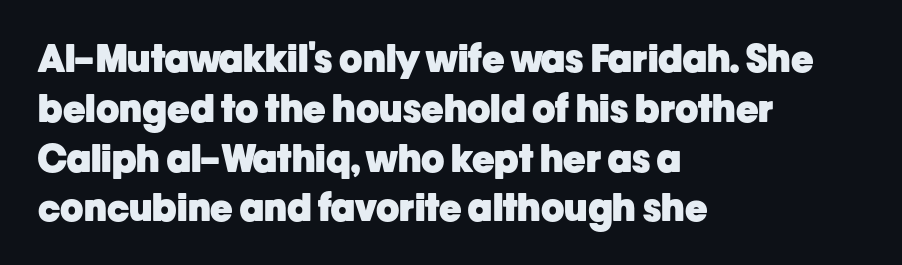
{"serif": "no", "italic": "no", "bold": "yes", "weight": "heavy", "width": "normal", "stroke_contrast": "low", "x_height": "medium", "monospaced": "no", "underline": "no", "align": "left", "line_spacing": "normal", "line_spacing_ratio": 1.31, "letter_spacing": "normal", "letter_spacing_em": 0.0, "glyph_px": 38}
